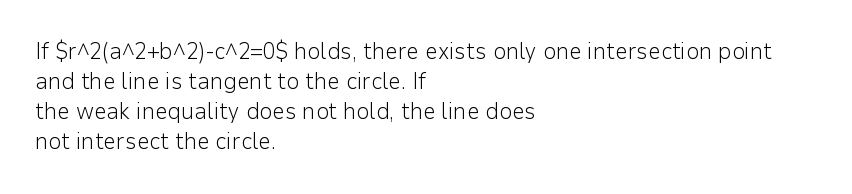
Teacher's note: observe the even left margin — that is flush-left alignment. Does extra space separate the letters? No, they use regular spacing. In terms of posture, this sample is upright. The glyphs are unaccompanied by any horizontal stroke below them. The lines sit at an ordinary, default distance from one another.
